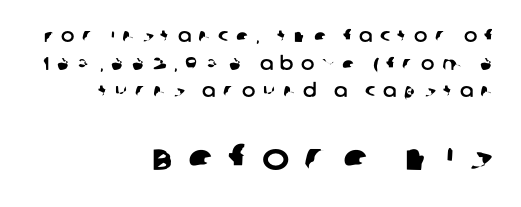
Q: Is the typeface a serif or a sans-serif typeface? A: Sans-serif.
Q: Is the text underlined? A: No.
Q: How is the paragraph aligned? A: Right-aligned.
Q: Is the spacing between letters normal or unusually wide? A: Unusually wide.
Q: Is the spacing between lines tight, normal or loose? A: Normal.
Q: Which block of text is set in a larger size, the first (top) or the second (bottom)? A: The second (bottom) one.
Q: Width (condensed, normal, or wide)? A: Normal.
Q: Stroke contrast? A: Low.
Q: x-height? A: Large.
Q: Monospaced? A: No.
